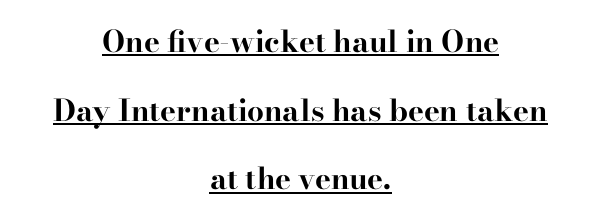
Q: Is the text bold? A: Yes.
Q: Is the text italic (slanted)? A: No, it is upright.
Q: Is the typeface a serif or a sans-serif typeface? A: Serif.
Q: Is the text underlined? A: Yes.
Q: How is the paragraph aligned? A: Centered.
Q: Is the spacing between letters normal or unusually wide? A: Normal.
Q: Is the spacing between lines tight, normal or loose? A: Loose.
Q: Width (condensed, normal, or wide)? A: Wide.
Q: Stroke contrast? A: High.
Q: x-height? A: Small.
Q: Monospaced? A: No.
